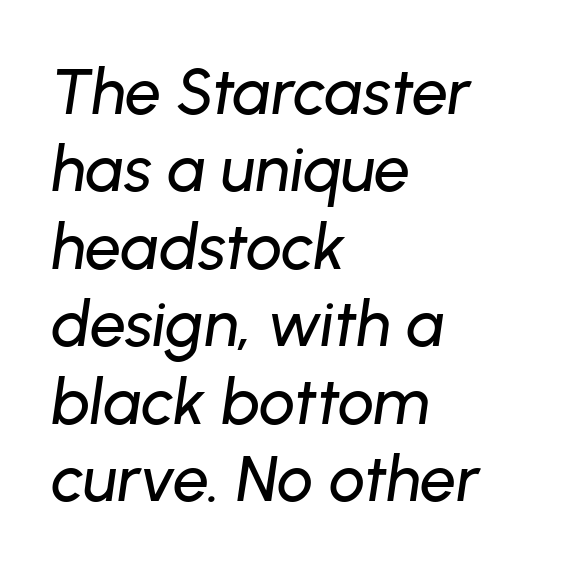
Each line starts at the same left margin while the right side varies. How are the letters spaced? Ordinarily, with no added tracking. The passage shown is typed in a proportional face where columns would drift. Descenders hang freely into open space.
